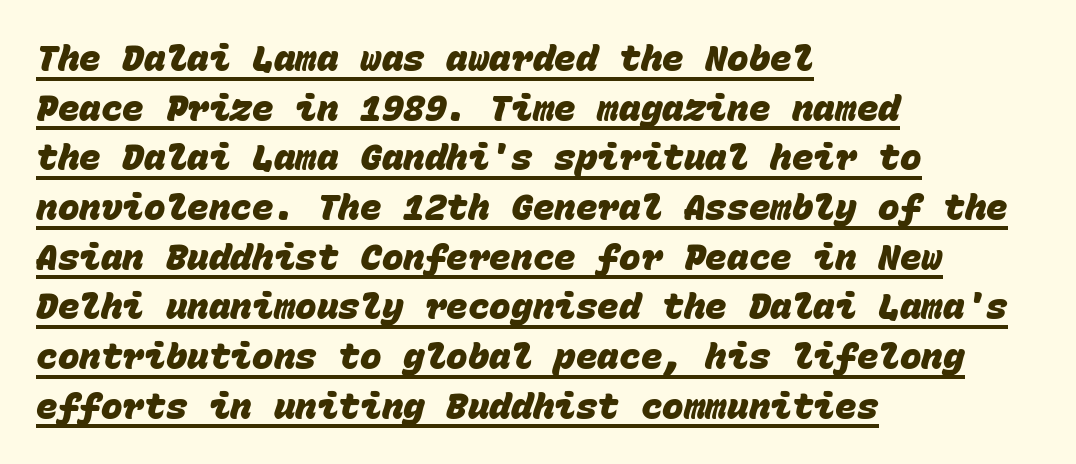
Honestly, the row spacing looks completely unremarkable. How heavy is the stroke? Heavy — this is a bold. Typographically, this falls in the sans-serif category. Horizontal alignment here is leftward, the default for most running prose. These lines are rendered in a fixed-pitch font. Notice how a bar underscores the lettering throughout.
